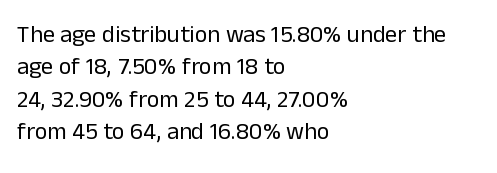
The typesetter chose a ragged-right arrangement here. In terms of letterspacing, this is plain default setting. Descenders hang freely into open space. A typesetter would call this leading conventional body-copy spacing. Stems and bowls with no extra thickness — not bold.
